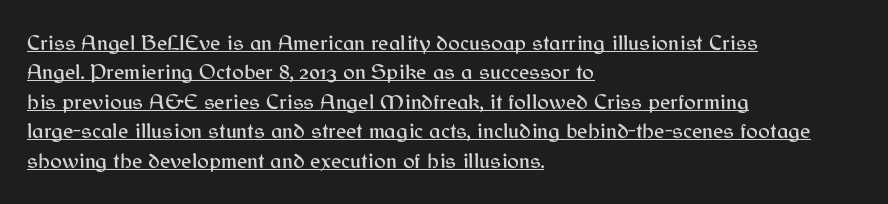
In terms of posture, this sample is upright. Honestly, the underline is the first thing you notice here. Successive baselines arrive at the customary interval. Line beginnings align vertically; line endings do not. Students, note that the glyphs here touch the page at normal intervals.
